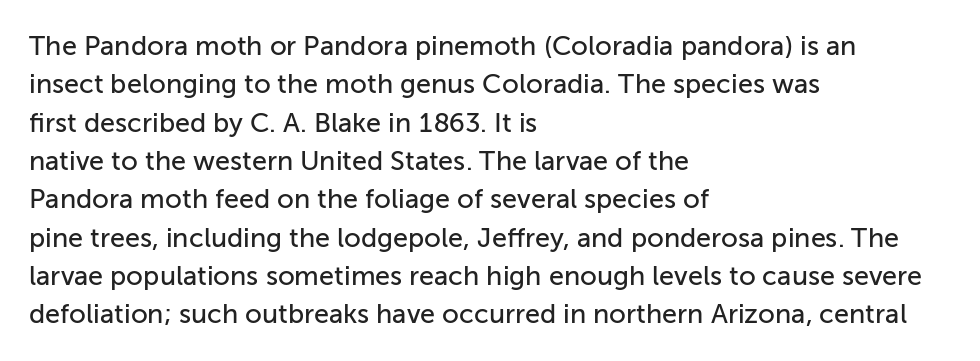
The image shows 27 px text type, upright; set left-aligned, normal line spacing (1.42x), normal letter spacing, not underlined.
